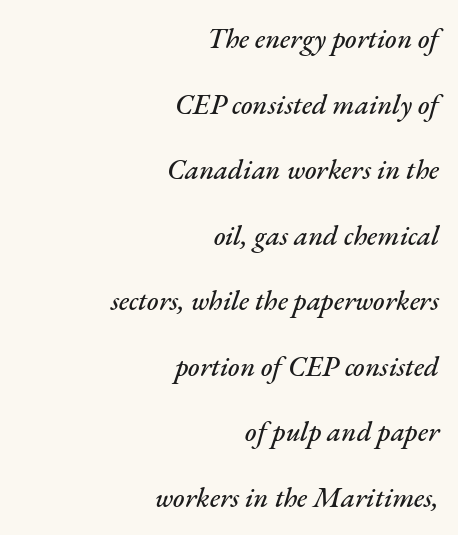
Q: Is the text italic (slanted)? A: Yes, it leans right by about 17 degrees.
Q: Is the text underlined? A: No.
Q: How is the paragraph aligned? A: Right-aligned.
Q: Is the spacing between letters normal or unusually wide? A: Normal.
Q: Is the spacing between lines tight, normal or loose? A: Loose.
Q: Width (condensed, normal, or wide)? A: Normal.
Q: Stroke contrast? A: Medium.
Q: x-height? A: Small.
Q: Monospaced? A: No.
